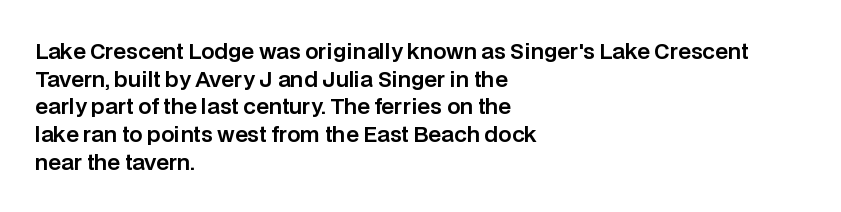
Every character sits straight up, as roman type does. Decoration check: the copy has no underline. A normal amount of white space separates one row of letters from the next. The passage shown has conventional tracking throughout.
